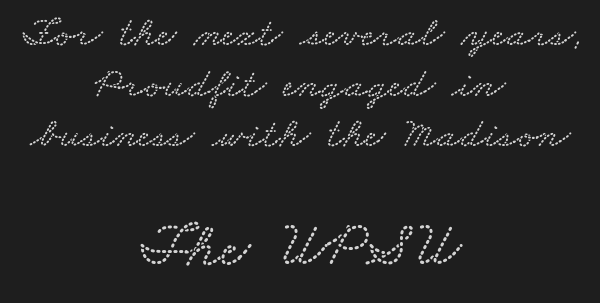
Q: Is the text underlined? A: No.
Q: How is the paragraph aligned? A: Centered.
Q: Is the spacing between letters normal or unusually wide? A: Normal.
Q: Which block of text is set in a larger size, the first (top) or the second (bottom)? A: The second (bottom) one.
Q: Width (condensed, normal, or wide)? A: Wide.
Q: Stroke contrast? A: Low.
Q: x-height? A: Small.
Q: Monospaced? A: No.
